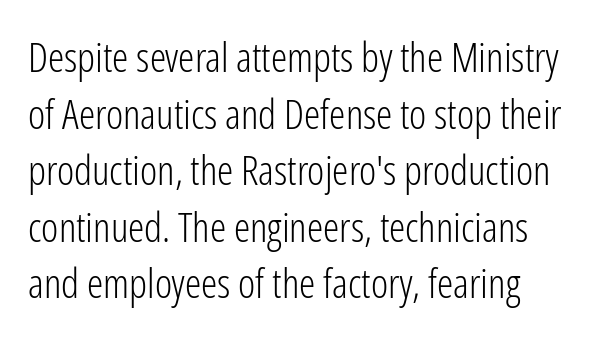
Q: Is the text bold? A: No.
Q: Is the text italic (slanted)? A: No, it is upright.
Q: Is the typeface a serif or a sans-serif typeface? A: Sans-serif.
Q: Is the text underlined? A: No.
Q: Is the spacing between letters normal or unusually wide? A: Normal.
Q: Is the spacing between lines tight, normal or loose? A: Normal.
Q: Width (condensed, normal, or wide)? A: Condensed.
Q: Stroke contrast? A: Low.
Q: x-height? A: Medium.
Q: Monospaced? A: No.
